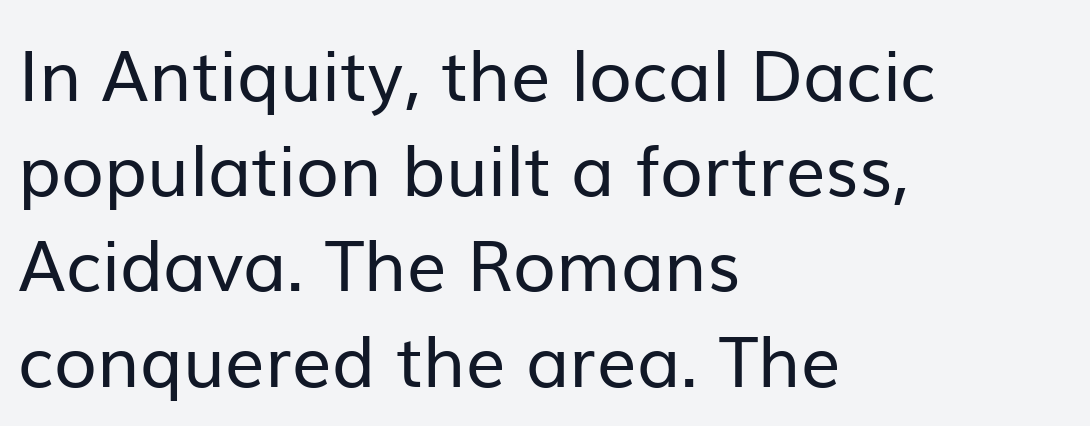
Q: Is the text bold? A: No.
Q: Is the text italic (slanted)? A: No, it is upright.
Q: Is the typeface a serif or a sans-serif typeface? A: Sans-serif.
Q: Is the text underlined? A: No.
Q: How is the paragraph aligned? A: Left-aligned.
Q: Is the spacing between letters normal or unusually wide? A: Normal.
Q: Is the spacing between lines tight, normal or loose? A: Normal.
Q: Width (condensed, normal, or wide)? A: Normal.
Q: Stroke contrast? A: Low.
Q: x-height? A: Medium.
Q: Monospaced? A: No.
